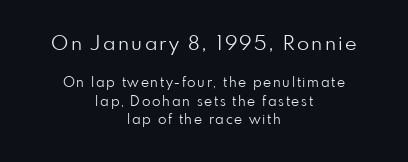
The image shows 20 px text type, upright; set centered, normal line spacing (1.31x), not underlined; the first (top) block is 1.43x larger.
